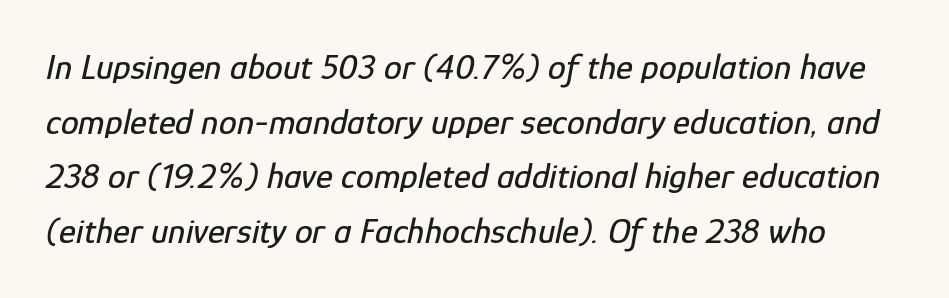
Q: Is the text italic (slanted)? A: Yes, it leans right by about 12 degrees.
Q: Is the text underlined? A: No.
Q: Is the spacing between letters normal or unusually wide? A: Normal.
Q: Is the spacing between lines tight, normal or loose? A: Normal.
Q: Width (condensed, normal, or wide)? A: Condensed.
Q: Stroke contrast? A: Low.
Q: x-height? A: Medium.
Q: Monospaced? A: No.
